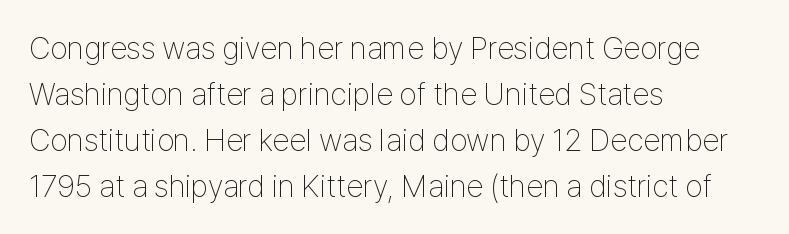
Check under the words: just untouched page. Here the designer chose a conventional face with non-uniform glyph widths. If you drew a line through each stem, it would be perfectly vertical. You could call the tracking neutral — neither tight nor loose. These lines are set flush left with a ragged right edge.
